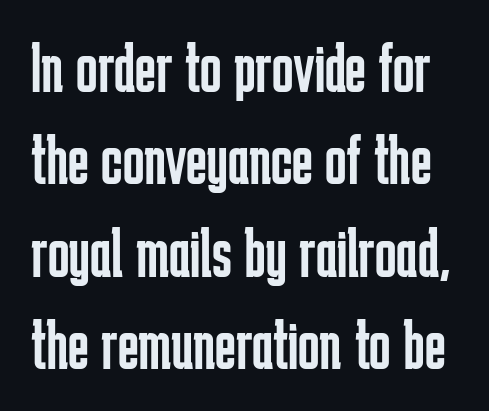
Students, observe: this is what conventionally led text looks like. The face used here is proportionally spaced, like ordinary book or web type. In terms of posture, this sample is upright. The specimen omits any rule beneath the text block's lines. This is not heavy type; no bold has been used. Examine the stroke ends and you'll find no serifs.
